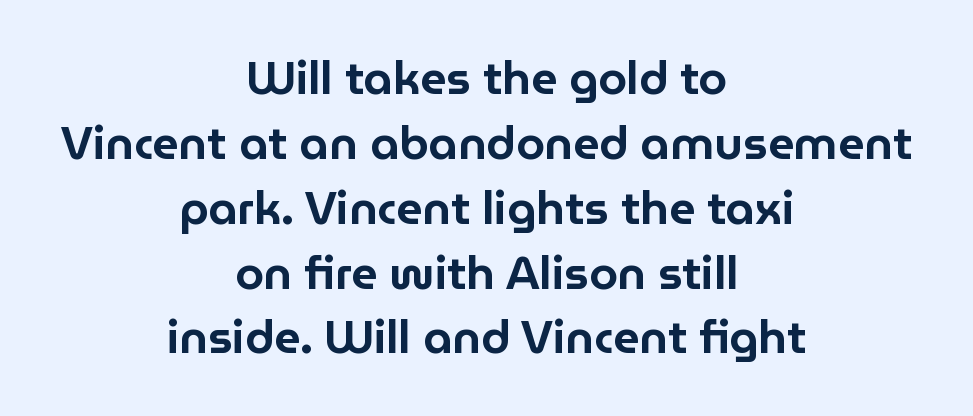
The image shows 46 px sans-serif type, upright; set centered, normal line spacing (1.41x), normal letter spacing, not underlined; low stroke contrast and a medium x-height.
